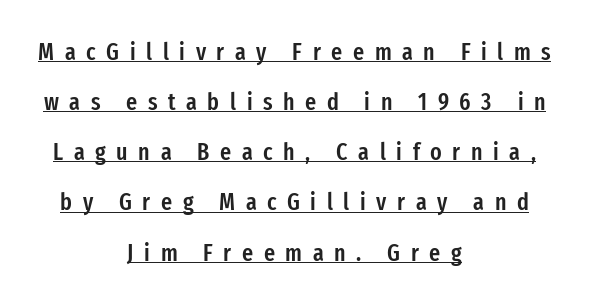
{"italic": "no", "bold": "semi", "underline": "yes", "align": "center", "line_spacing": "loose", "line_spacing_ratio": 2.09, "letter_spacing": "wide", "letter_spacing_em": 0.44, "glyph_px": 24}
